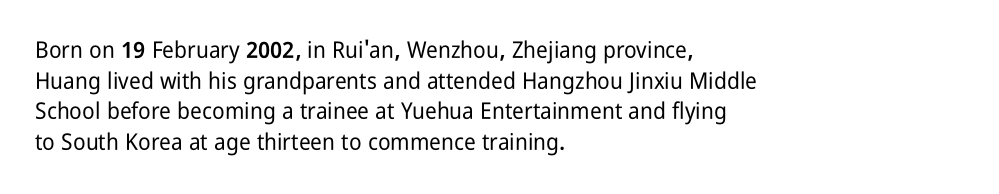
A typesetter would call this leading conventional body-copy spacing. No italicization has been applied; the sample stays upright. Tracking value appears to be zero — textbook default spacing. Short and long lines alike share a common starting point at left. Decoration check: the copy has no underline.
